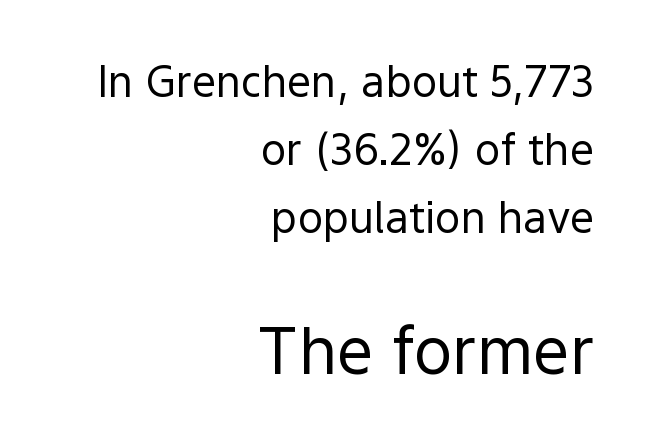
The image shows 65 px regular-weight sans-serif type, upright; set right-aligned, normal line spacing (1.58x), normal letter spacing, not underlined; the second (bottom) block is 1.51x larger; a medium x-height.
